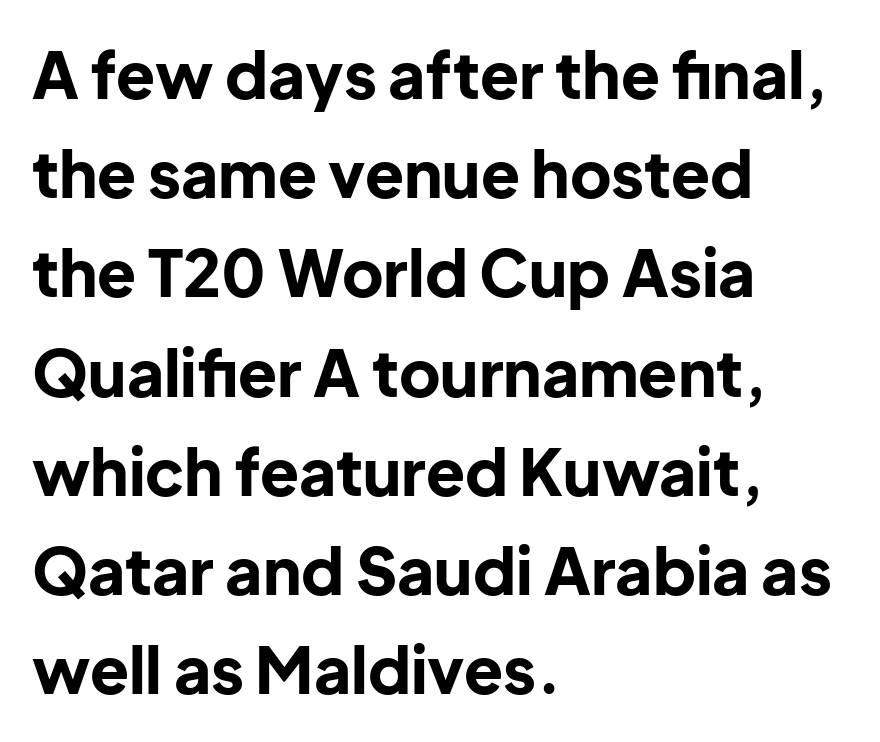
The image shows 64 px bold sans-serif type, upright; set left-aligned, normal line spacing (1.55x), normal letter spacing, not underlined; low stroke contrast and a medium x-height.
